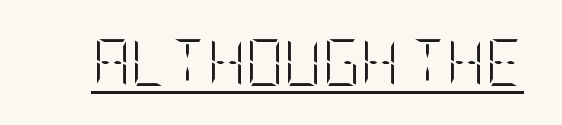
The image shows 47 px light, condensed type, upright; set normal letter spacing, underlined; low stroke contrast and a large x-height.
